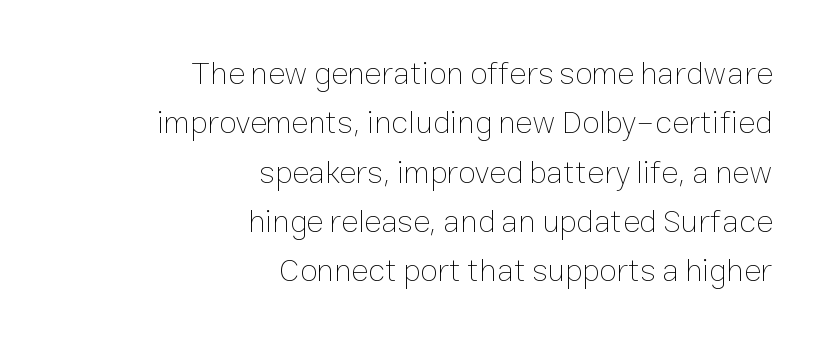
{"italic": "no", "bold": "no", "weight": "thin", "width": "normal", "stroke_contrast": "low", "x_height": "medium", "monospaced": "no", "underline": "no", "align": "right", "line_spacing": "normal", "line_spacing_ratio": 1.54, "letter_spacing": "normal", "letter_spacing_em": 0.0, "glyph_px": 32}
